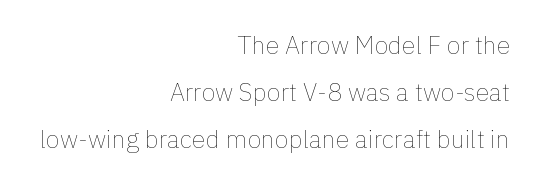
The paragraph has a hard right edge and a soft left edge. Descenders hang freely into open space. Posture: vertical. Stem width sits at or under what a default text font uses. Default kerning and tracking; the words read as compact shapes.
